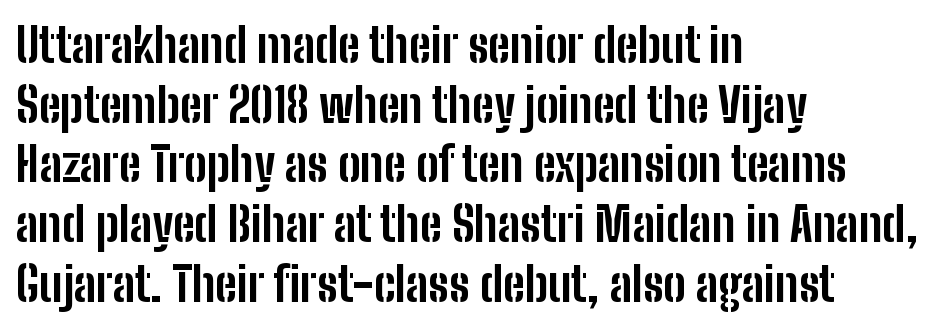
Q: Is the text bold? A: Yes.
Q: Is the text italic (slanted)? A: No, it is upright.
Q: Is the typeface a serif or a sans-serif typeface? A: Sans-serif.
Q: Is the text underlined? A: No.
Q: How is the paragraph aligned? A: Left-aligned.
Q: Is the spacing between letters normal or unusually wide? A: Normal.
Q: Is the spacing between lines tight, normal or loose? A: Normal.
Q: Width (condensed, normal, or wide)? A: Condensed.
Q: Stroke contrast? A: Low.
Q: x-height? A: Medium.
Q: Monospaced? A: No.
